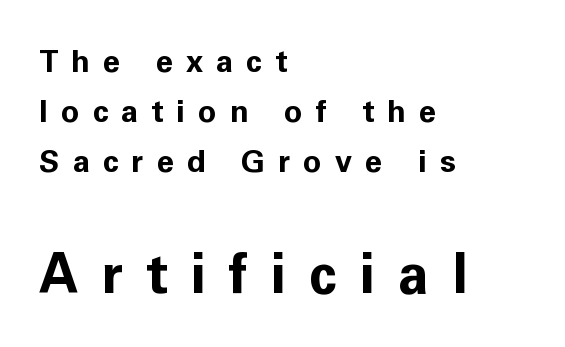
{"serif": "no", "italic": "no", "bold": "yes", "weight": "bold", "width": "normal", "stroke_contrast": "low", "x_height": "medium", "monospaced": "no", "underline": "no", "align": "left", "line_spacing": "normal", "line_spacing_ratio": 1.62, "letter_spacing": "wide", "letter_spacing_em": 0.42, "larger_block": "second", "size_ratio": 1.77, "glyph_px": 55}
